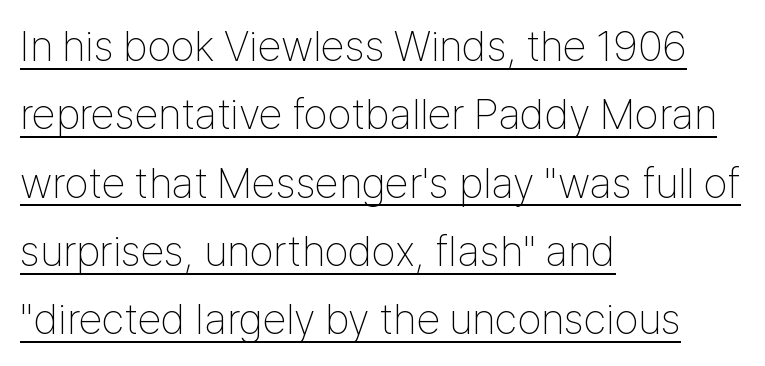
{"serif": "no", "italic": "no", "bold": "no", "weight": "thin", "width": "condensed", "stroke_contrast": "low", "x_height": "medium", "monospaced": "no", "underline": "yes", "align": "left", "line_spacing": "normal", "line_spacing_ratio": 1.59, "letter_spacing": "normal", "letter_spacing_em": 0.0, "glyph_px": 43}
